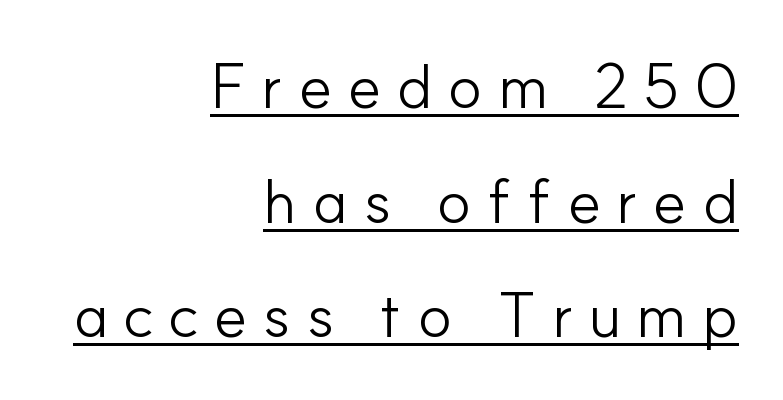
Q: Is the text bold? A: No.
Q: Is the text italic (slanted)? A: No, it is upright.
Q: Is the typeface a serif or a sans-serif typeface? A: Sans-serif.
Q: Is the text underlined? A: Yes.
Q: How is the paragraph aligned? A: Right-aligned.
Q: Is the spacing between letters normal or unusually wide? A: Unusually wide.
Q: Width (condensed, normal, or wide)? A: Normal.
Q: Stroke contrast? A: Low.
Q: x-height? A: Small.
Q: Monospaced? A: No.
